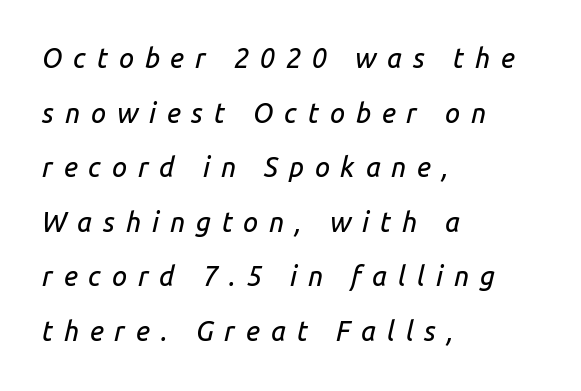
{"italic": "yes", "lean": "right", "slant_degrees": 14, "underline": "no", "align": "left", "line_spacing": "loose", "line_spacing_ratio": 2.02, "letter_spacing": "wide", "letter_spacing_em": 0.4, "glyph_px": 27}
